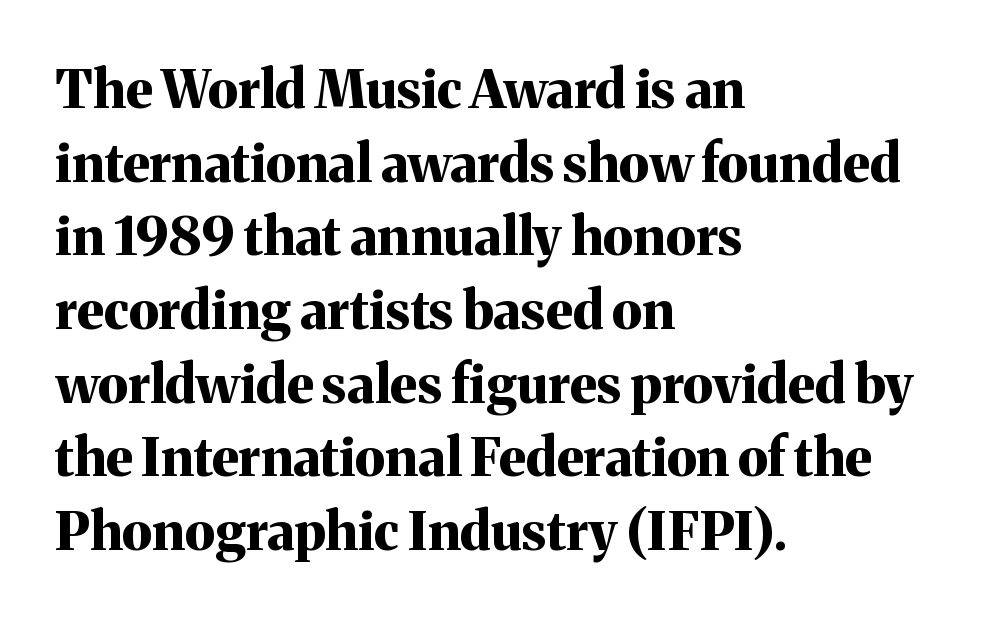
The image shows 53 px bold serif type, upright; set left-aligned, normal line spacing (1.39x), normal letter spacing, not underlined; medium stroke contrast and a medium x-height.
